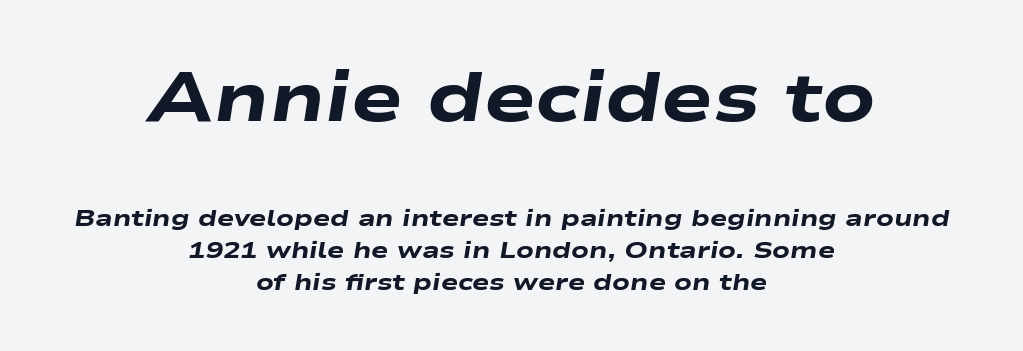
{"italic": "yes", "lean": "right", "slant_degrees": 9, "bold": "yes", "weight": "heavy", "width": "wide", "stroke_contrast": "low", "x_height": "medium", "monospaced": "no", "underline": "no", "align": "center", "line_spacing": "normal", "line_spacing_ratio": 1.39, "letter_spacing": "normal", "letter_spacing_em": 0.0, "larger_block": "first", "size_ratio": 3.0, "glyph_px": 69}
